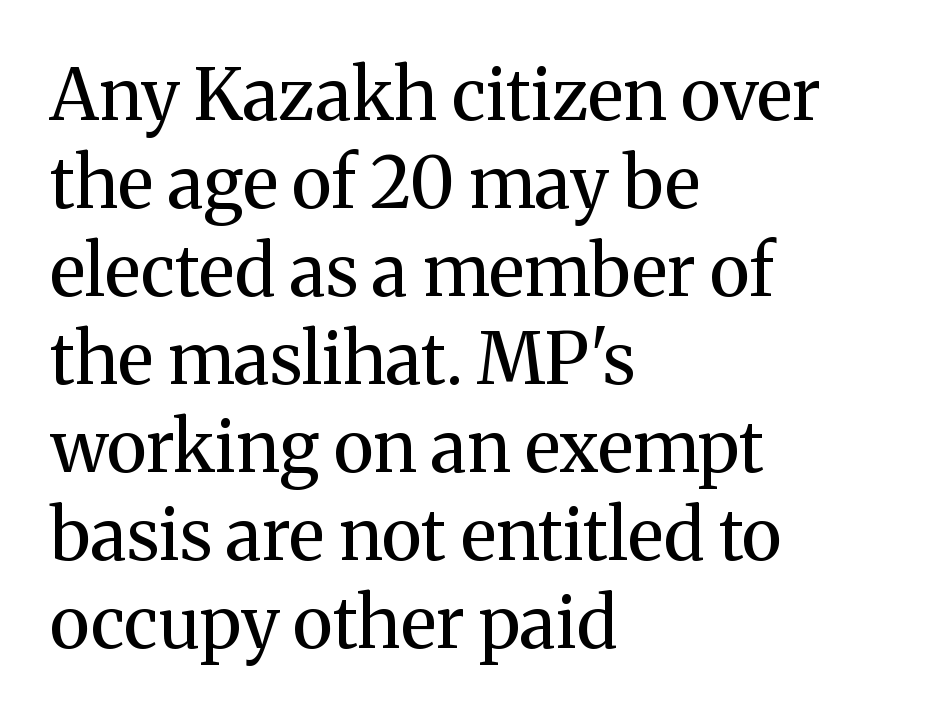
The image shows 71 px regular-weight serif type, upright; set left-aligned, line spacing 1.24x, normal letter spacing, not underlined; medium stroke contrast and a medium x-height.
